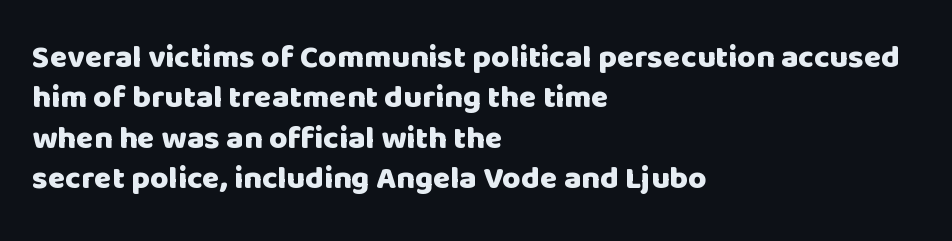
Q: Is the text bold? A: Yes.
Q: Is the text italic (slanted)? A: No, it is upright.
Q: Is the typeface a serif or a sans-serif typeface? A: Sans-serif.
Q: Is the text underlined? A: No.
Q: How is the paragraph aligned? A: Left-aligned.
Q: Is the spacing between letters normal or unusually wide? A: Normal.
Q: Is the spacing between lines tight, normal or loose? A: Normal.
Q: Width (condensed, normal, or wide)? A: Normal.
Q: Stroke contrast? A: Low.
Q: x-height? A: Large.
Q: Monospaced? A: No.
